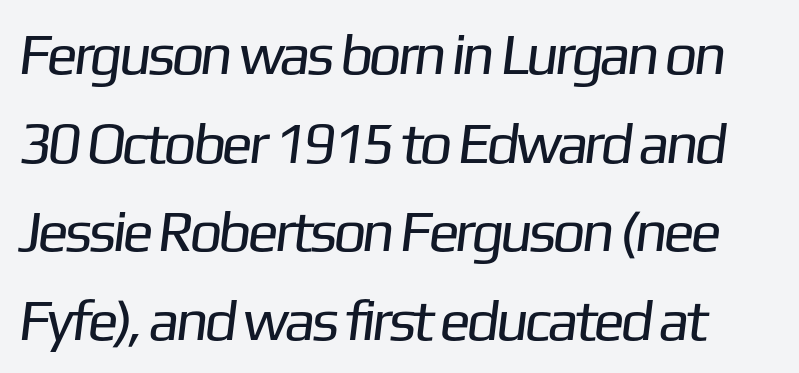
Classification — sans serif. The rendering uses natural spacing where letterforms have individual widths. Each row of text sits above clean, open space. What's the leading like? Ordinary, nothing unusual. Weight: not bold — regular or lighter. The rendering keeps characters at their native spacing.
